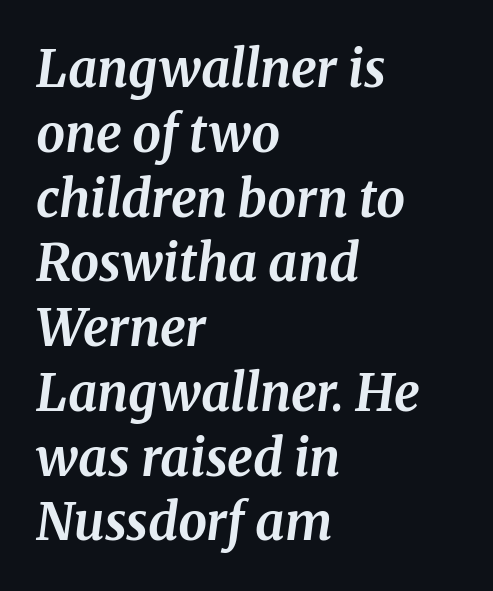
The image shows 51 px bold serif type, italic (leaning right); set left-aligned, normal line spacing (1.27x), normal letter spacing, not underlined; medium stroke contrast and a medium x-height.
